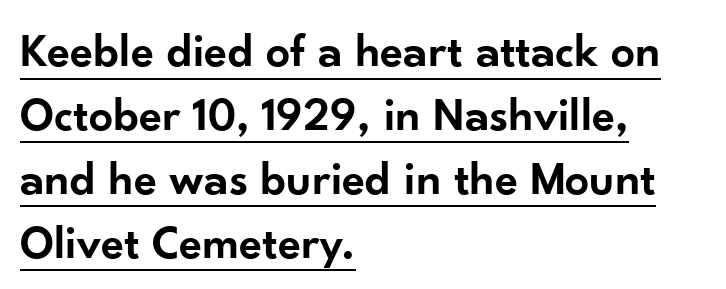
{"serif": "no", "italic": "no", "bold": "semi", "weight": "semibold", "width": "normal", "stroke_contrast": "low", "x_height": "small", "monospaced": "no", "underline": "yes", "align": "left", "line_spacing": "normal", "line_spacing_ratio": 1.33, "letter_spacing": "normal", "letter_spacing_em": 0.0, "glyph_px": 48}
